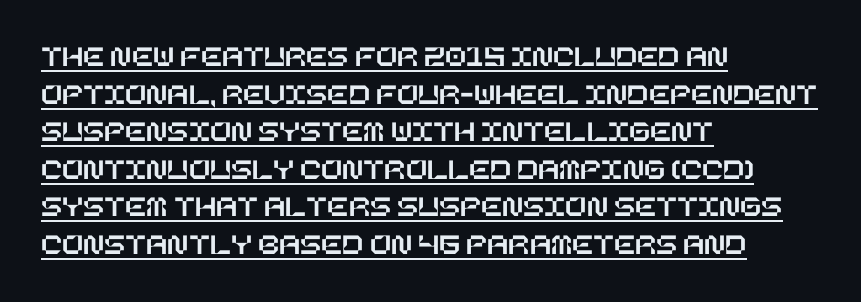
The image shows 31 px text type, upright; set left-aligned, line spacing 1.21x, normal letter spacing, underlined; low stroke contrast and a large x-height.
